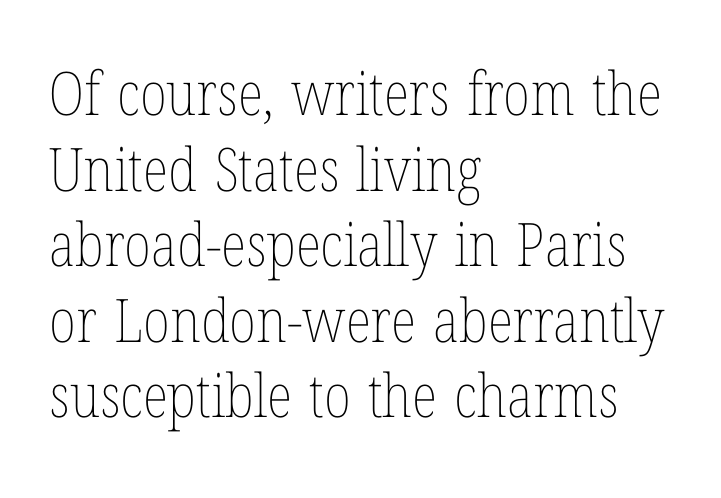
Q: Is the text bold? A: No.
Q: Is the text italic (slanted)? A: No, it is upright.
Q: Is the text underlined? A: No.
Q: How is the paragraph aligned? A: Left-aligned.
Q: Is the spacing between letters normal or unusually wide? A: Normal.
Q: Is the spacing between lines tight, normal or loose? A: Normal.
Q: Width (condensed, normal, or wide)? A: Condensed.
Q: Stroke contrast? A: Low.
Q: x-height? A: Medium.
Q: Monospaced? A: No.
